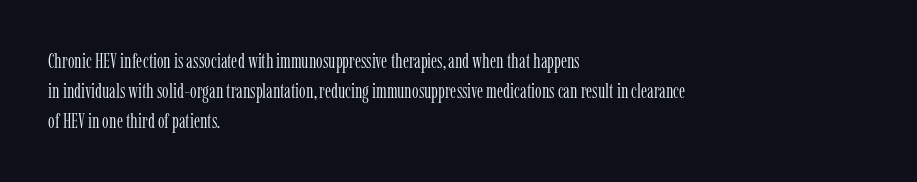
The image shows 21 px text type, upright; set left-aligned, normal line spacing (1.42x), normal letter spacing, not underlined.
